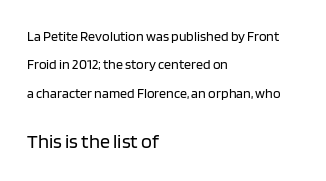
Q: Is the text bold? A: No.
Q: Is the text italic (slanted)? A: No, it is upright.
Q: Is the text underlined? A: No.
Q: How is the paragraph aligned? A: Left-aligned.
Q: Is the spacing between letters normal or unusually wide? A: Normal.
Q: Is the spacing between lines tight, normal or loose? A: Loose.
Q: Which block of text is set in a larger size, the first (top) or the second (bottom)? A: The second (bottom) one.
